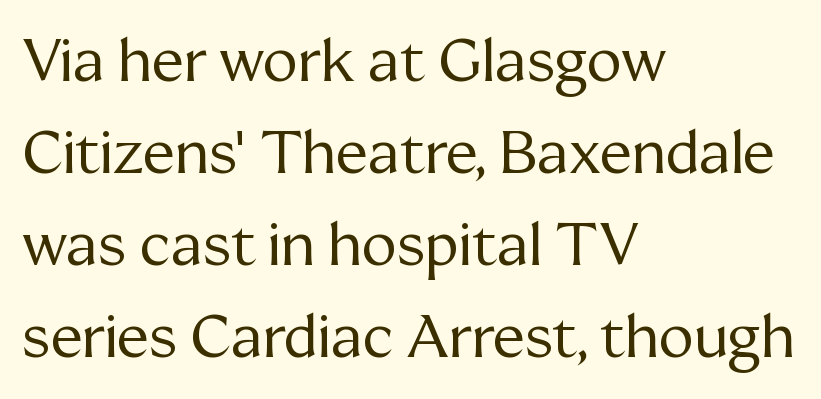
Examine the stroke ends and you'll spot serifs. Heaviness? Minimal to ordinary, like unemphasized prose. Think of a printed novel: that variable character pitch is what you see here. Descenders are the only things crossing below the line. Characters remain perfectly vertical along every line.
